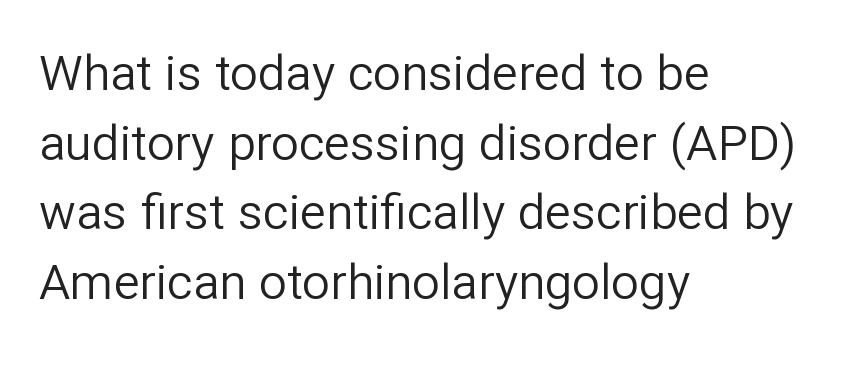
The strokes are not fattened; the text isn't bold. The rows are spaced the way most documents space them. Glyph-to-glyph distance matches everyday printed text. Does the copy run flush right? No — it runs flush left. I'd call this a sans setting — the letters go barefoot. Think of a printed novel: that variable character pitch is what you see here.
